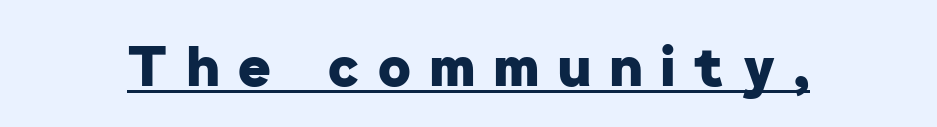
The image shows 56 px heavy sans-serif type; set unusually wide letter spacing (+0.34 em), underlined; low stroke contrast and a medium x-height.
